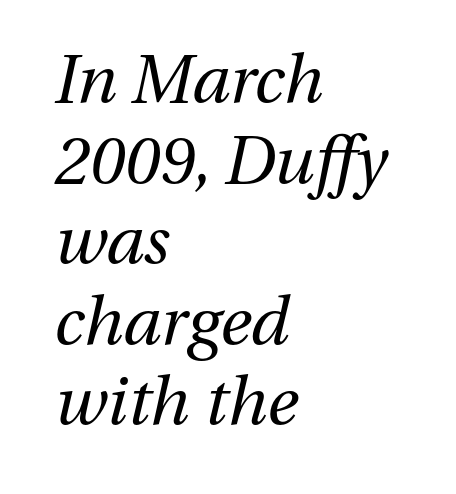
Weight class: somewhere from thin through regular. Descender tails drop into unmarked territory. Each word holds together tightly as a unit, with standard inter-letter gaps. The compositor pushed each line to the left boundary.
